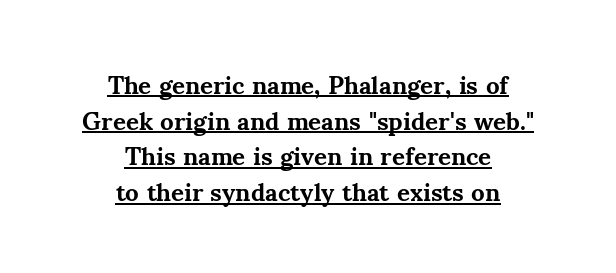
Every character sits straight up, as roman type does. Has an underline been added? It has. Thick stems and heavy bowls — unmistakably bold. Vertical spacing — default.
